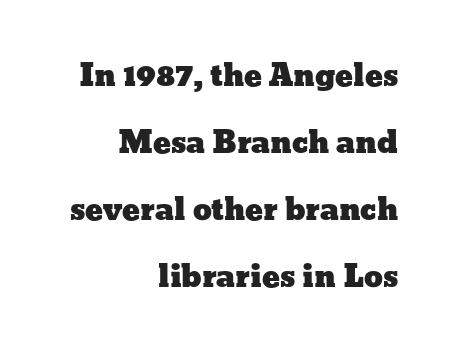
{"italic": "no", "width": "wide", "stroke_contrast": "low", "x_height": "medium", "monospaced": "no", "underline": "no", "align": "right", "line_spacing": "loose", "line_spacing_ratio": 2.23, "letter_spacing": "normal", "letter_spacing_em": 0.0, "glyph_px": 30}
